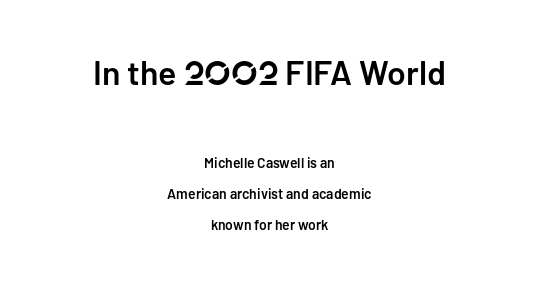
Q: Is the text bold? A: Semi-bold.
Q: Is the text italic (slanted)? A: No, it is upright.
Q: Is the typeface a serif or a sans-serif typeface? A: Sans-serif.
Q: Is the text underlined? A: No.
Q: How is the paragraph aligned? A: Centered.
Q: Is the spacing between letters normal or unusually wide? A: Normal.
Q: Is the spacing between lines tight, normal or loose? A: Loose.
Q: Which block of text is set in a larger size, the first (top) or the second (bottom)? A: The first (top) one.
Q: Width (condensed, normal, or wide)? A: Normal.
Q: Stroke contrast? A: Low.
Q: x-height? A: Medium.
Q: Monospaced? A: No.
